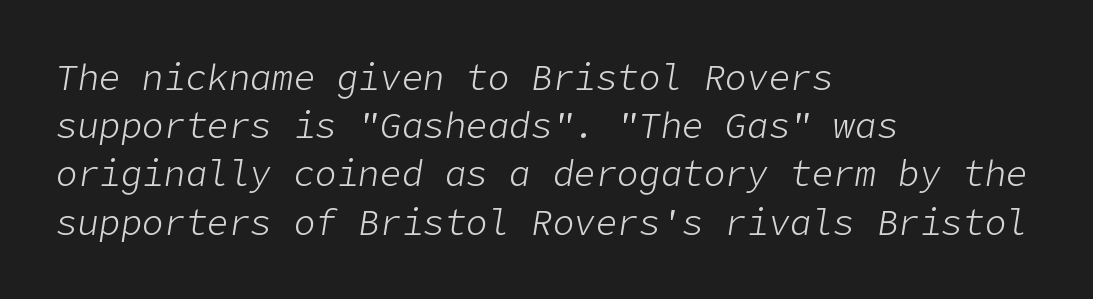
The image shows 36 px light type, italic (leaning right); set left-aligned, normal line spacing (1.34x), normal letter spacing, not underlined; low stroke contrast and a medium x-height.
